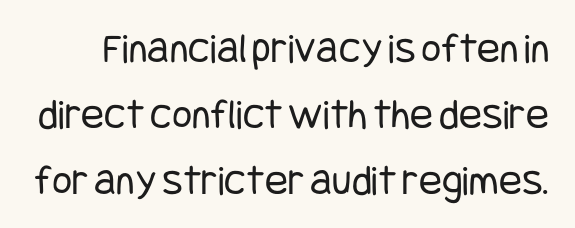
The image shows 43 px regular-weight, condensed sans-serif type, upright; set normal line spacing (1.53x), normal letter spacing, not underlined; low stroke contrast and a large x-height.
